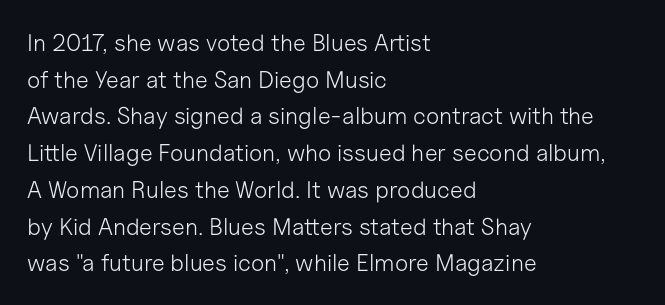
Standard letterfit; no display-style spreading of the glyphs. No chunkiness to these letters — they're not bold. This is roman type, the default non-slanted kind. Does the copy run flush right? No — it runs flush left.
